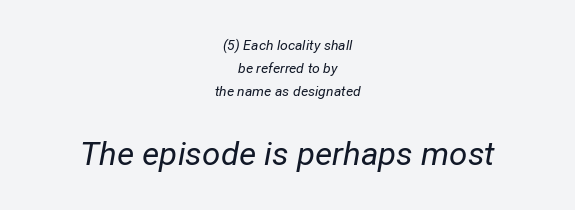
{"italic": "yes", "lean": "right", "slant_degrees": 12, "bold": "no", "weight": "regular", "width": "normal", "stroke_contrast": "low", "x_height": "medium", "monospaced": "no", "underline": "no", "align": "center", "line_spacing": "normal", "line_spacing_ratio": 1.64, "letter_spacing": "normal", "letter_spacing_em": 0.0, "larger_block": "second", "size_ratio": 2.36, "glyph_px": 33}
